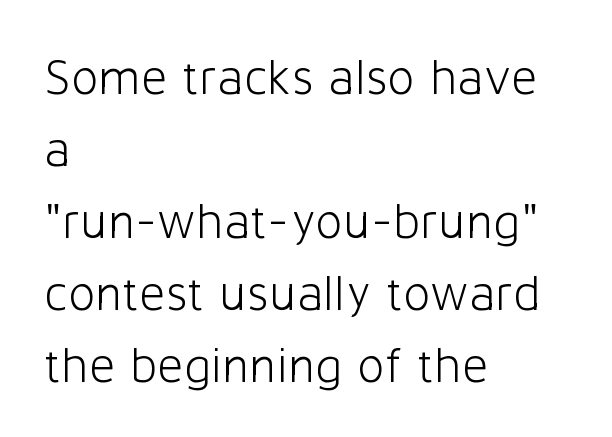
The image shows 51 px light sans-serif type, upright; set left-aligned, normal line spacing (1.41x), normal letter spacing, not underlined; low stroke contrast and a medium x-height.
